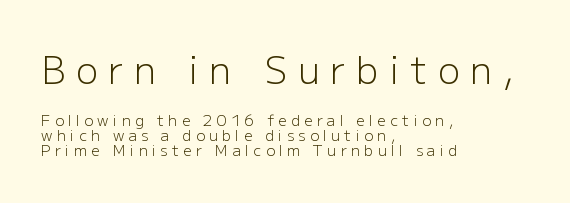
The image shows 37 px light sans-serif type, upright; set left-aligned, tight line spacing (1.01x), unusually wide letter spacing (+0.29 em), not underlined; the first (top) block is 2.47x larger; low stroke contrast and a medium x-height.
